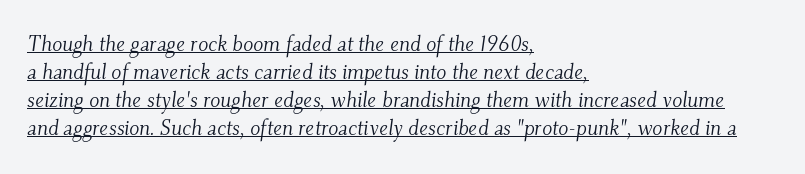
Notice how descenders clear the ascenders below comfortably — that's standard leading. The setting favours the left margin, as ordinary paragraphs usually do. The specimen includes a rule beneath the text block's lines. This rendering leaves character spacing at its baseline value.
